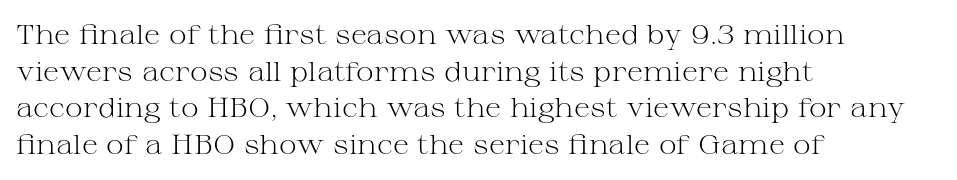
{"italic": "no", "bold": "no", "underline": "no", "align": "left", "line_spacing": "normal", "line_spacing_ratio": 1.36, "letter_spacing": "normal", "letter_spacing_em": 0.0, "glyph_px": 27}
